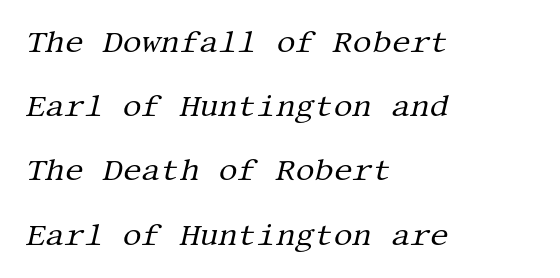
{"serif": "yes", "italic": "yes", "lean": "right", "slant_degrees": 13, "bold": "no", "weight": "regular", "width": "normal", "stroke_contrast": "medium", "x_height": "large", "underline": "no", "align": "left", "line_spacing": "loose", "line_spacing_ratio": 2.14, "letter_spacing": "normal", "letter_spacing_em": 0.0, "glyph_px": 30}
